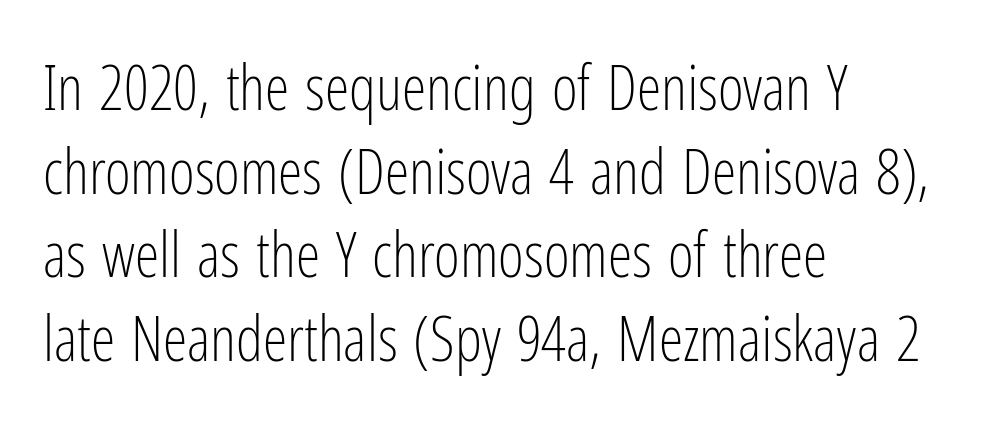
Q: Is the text bold? A: No.
Q: Is the text italic (slanted)? A: No, it is upright.
Q: Is the typeface a serif or a sans-serif typeface? A: Sans-serif.
Q: Is the text underlined? A: No.
Q: How is the paragraph aligned? A: Left-aligned.
Q: Is the spacing between letters normal or unusually wide? A: Normal.
Q: Is the spacing between lines tight, normal or loose? A: Normal.
Q: Width (condensed, normal, or wide)? A: Condensed.
Q: Stroke contrast? A: Low.
Q: x-height? A: Medium.
Q: Monospaced? A: No.
